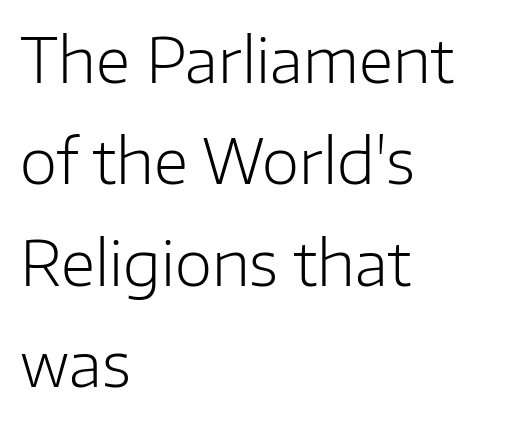
No word sits above an underline. Each stroke keeps to a modest, everyday thickness or less. The letters carry no serifs — their stems end cleanly without finishing strokes. Letter spacing: default.
